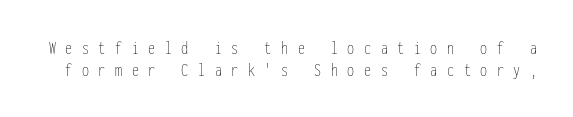
No italicization has been applied; the sample stays upright. In terms of leading, this rendering errs on the cramped side. No extra ink here — the face is not bold. The letterforms stand isolated, each surrounded by extra space. Honestly, there is no underline to notice here at all.
